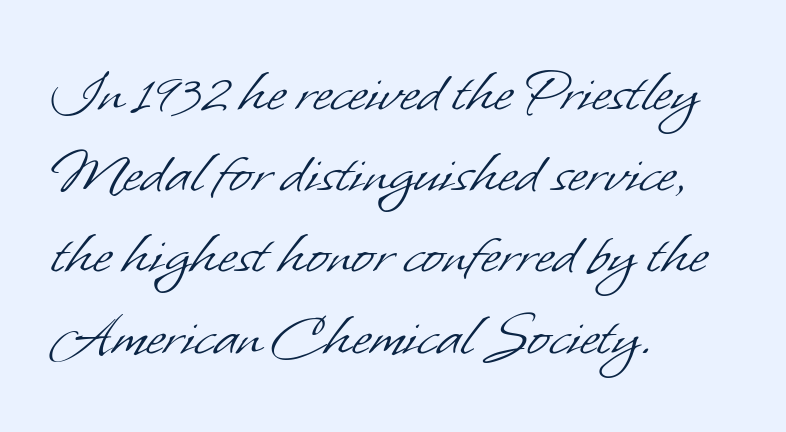
{"serif": "no", "bold": "no", "weight": "light", "width": "normal", "stroke_contrast": "low", "x_height": "small", "monospaced": "no", "underline": "no", "align": "left", "line_spacing_ratio": 1.23, "letter_spacing": "normal", "letter_spacing_em": 0.0, "glyph_px": 66}
